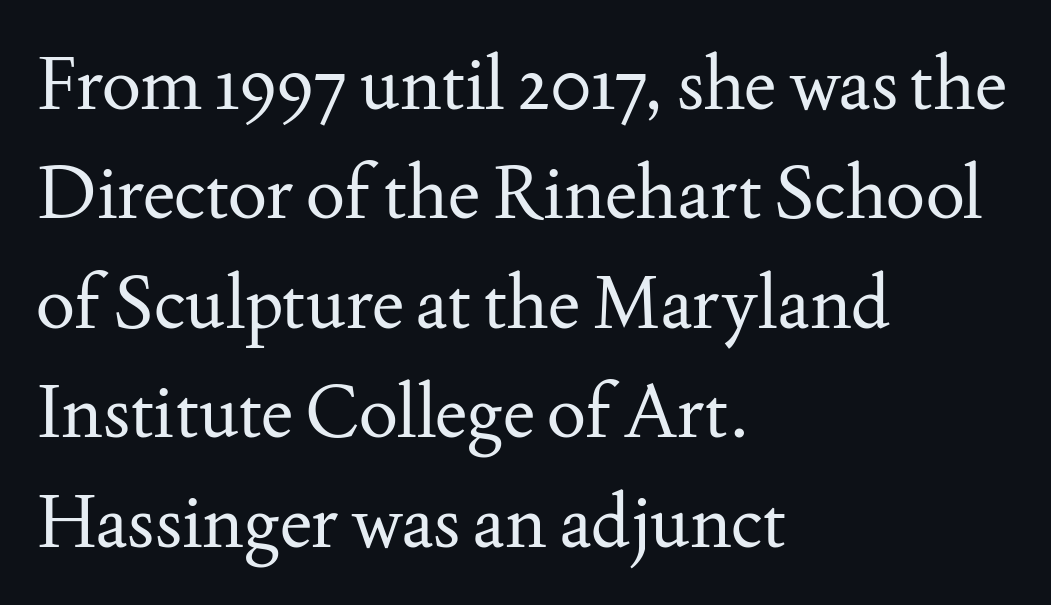
Q: Is the text bold? A: No.
Q: Is the text italic (slanted)? A: No, it is upright.
Q: Is the typeface a serif or a sans-serif typeface? A: Serif.
Q: Is the text underlined? A: No.
Q: How is the paragraph aligned? A: Left-aligned.
Q: Is the spacing between letters normal or unusually wide? A: Normal.
Q: Is the spacing between lines tight, normal or loose? A: Normal.
Q: Width (condensed, normal, or wide)? A: Normal.
Q: Stroke contrast? A: Medium.
Q: x-height? A: Small.
Q: Monospaced? A: No.
